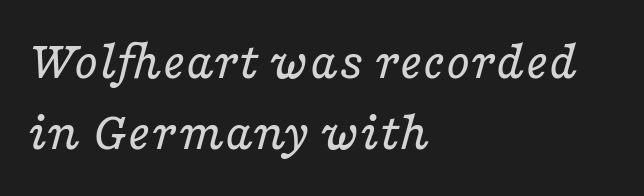
Q: Is the text bold? A: No.
Q: Is the text italic (slanted)? A: Yes, it leans right by about 16 degrees.
Q: Is the typeface a serif or a sans-serif typeface? A: Serif.
Q: Is the text underlined? A: No.
Q: How is the paragraph aligned? A: Left-aligned.
Q: Is the spacing between letters normal or unusually wide? A: Normal.
Q: Is the spacing between lines tight, normal or loose? A: Normal.
Q: Width (condensed, normal, or wide)? A: Wide.
Q: Stroke contrast? A: Low.
Q: x-height? A: Medium.
Q: Monospaced? A: No.
